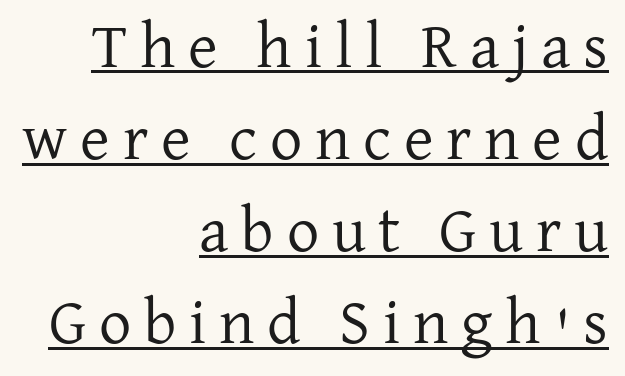
Q: Is the text bold? A: No.
Q: Is the text italic (slanted)? A: No, it is upright.
Q: Is the typeface a serif or a sans-serif typeface? A: Serif.
Q: Is the text underlined? A: Yes.
Q: How is the paragraph aligned? A: Right-aligned.
Q: Is the spacing between letters normal or unusually wide? A: Unusually wide.
Q: Is the spacing between lines tight, normal or loose? A: Normal.
Q: Width (condensed, normal, or wide)? A: Normal.
Q: Stroke contrast? A: Low.
Q: x-height? A: Medium.
Q: Monospaced? A: No.
